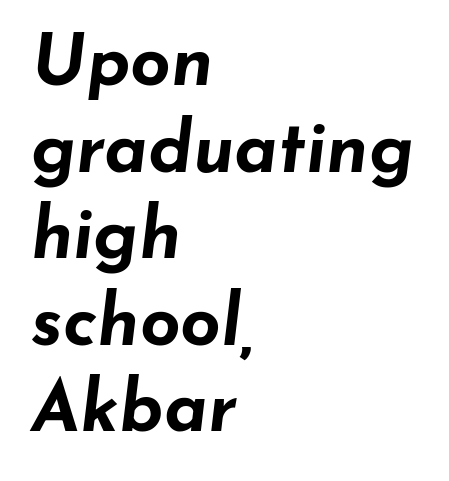
Q: Is the text bold? A: Yes.
Q: Is the text italic (slanted)? A: Yes, it leans right by about 7 degrees.
Q: Is the text underlined? A: No.
Q: How is the paragraph aligned? A: Left-aligned.
Q: Is the spacing between letters normal or unusually wide? A: Normal.
Q: Width (condensed, normal, or wide)? A: Wide.
Q: Stroke contrast? A: Low.
Q: x-height? A: Small.
Q: Monospaced? A: No.
